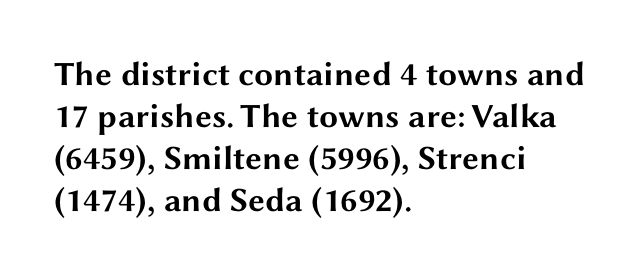
{"serif": "no", "italic": "no", "bold": "yes", "weight": "bold", "width": "wide", "stroke_contrast": "medium", "x_height": "medium", "monospaced": "no", "underline": "no", "align": "left", "line_spacing_ratio": 1.24, "letter_spacing": "normal", "letter_spacing_em": 0.0, "glyph_px": 34}
